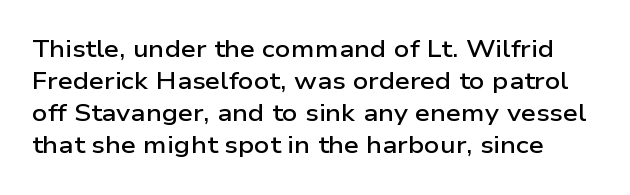
A bit beefed up — I'd call it semibold rather than bold. The type sits square on the baseline with zero lean. A normal amount of white space separates one row of letters from the next. Underline: absent. Does extra space separate the letters? No, they use regular spacing.
